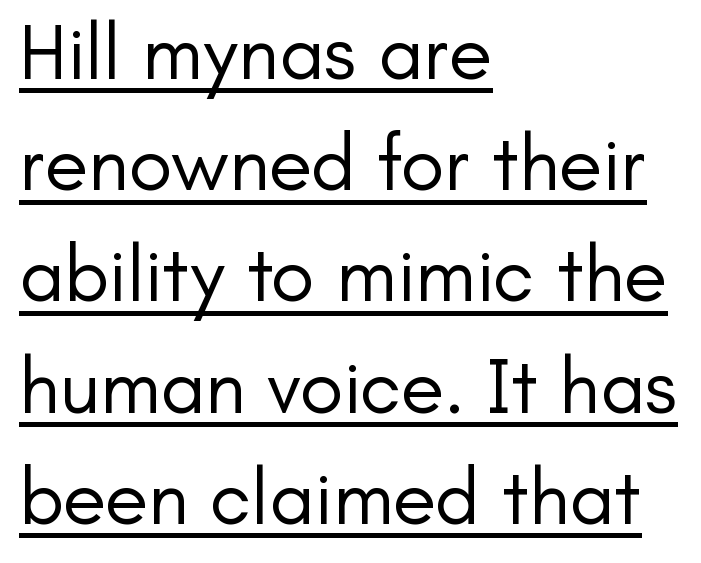
The image shows 80 px regular-weight sans-serif type, upright; set left-aligned, normal line spacing (1.39x), normal letter spacing, underlined; low stroke contrast and a small x-height.
